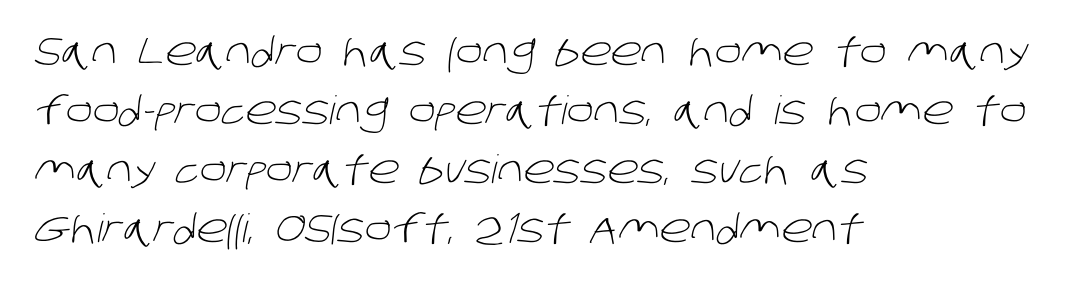
Q: Is the text bold? A: No.
Q: Is the typeface a serif or a sans-serif typeface? A: Sans-serif.
Q: Is the text underlined? A: No.
Q: How is the paragraph aligned? A: Left-aligned.
Q: Is the spacing between letters normal or unusually wide? A: Normal.
Q: Is the spacing between lines tight, normal or loose? A: Normal.
Q: Width (condensed, normal, or wide)? A: Normal.
Q: Stroke contrast? A: Low.
Q: x-height? A: Large.
Q: Monospaced? A: No.
